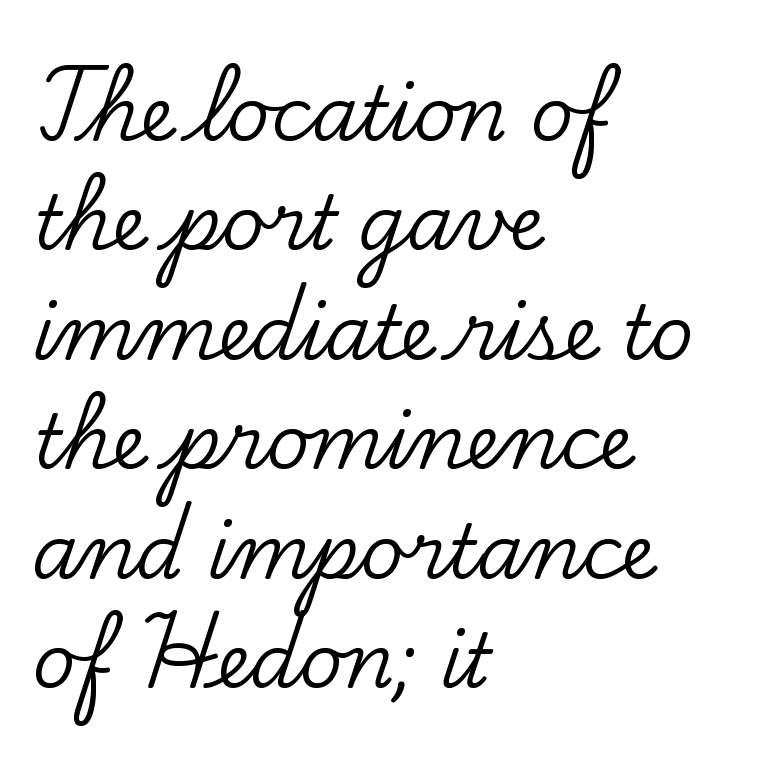
{"serif": "yes", "width": "normal", "stroke_contrast": "low", "x_height": "small", "monospaced": "no", "underline": "no", "align": "left", "line_spacing": "normal", "line_spacing_ratio": 1.46, "letter_spacing": "normal", "letter_spacing_em": 0.0, "glyph_px": 75}
